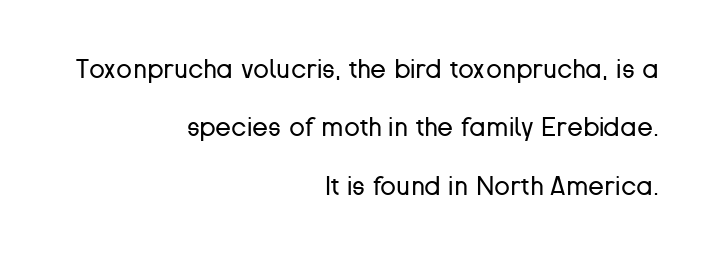
{"italic": "no", "bold": "no", "underline": "no", "align": "right", "line_spacing": "loose", "line_spacing_ratio": 2.25, "letter_spacing": "normal", "letter_spacing_em": 0.0, "glyph_px": 26}
